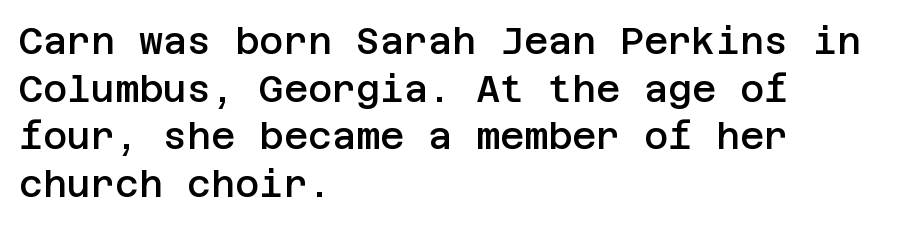
Q: Is the text bold? A: Semi-bold.
Q: Is the text italic (slanted)? A: No, it is upright.
Q: Is the typeface a serif or a sans-serif typeface? A: Sans-serif.
Q: Is the text underlined? A: No.
Q: How is the paragraph aligned? A: Left-aligned.
Q: Is the spacing between letters normal or unusually wide? A: Normal.
Q: Is the spacing between lines tight, normal or loose? A: Normal.
Q: Width (condensed, normal, or wide)? A: Normal.
Q: Stroke contrast? A: Low.
Q: x-height? A: Large.
